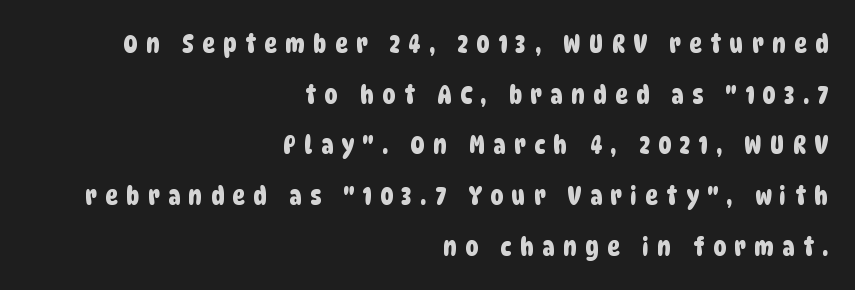
Q: Is the text underlined? A: No.
Q: How is the paragraph aligned? A: Right-aligned.
Q: Is the spacing between letters normal or unusually wide? A: Unusually wide.
Q: Is the spacing between lines tight, normal or loose? A: Loose.
